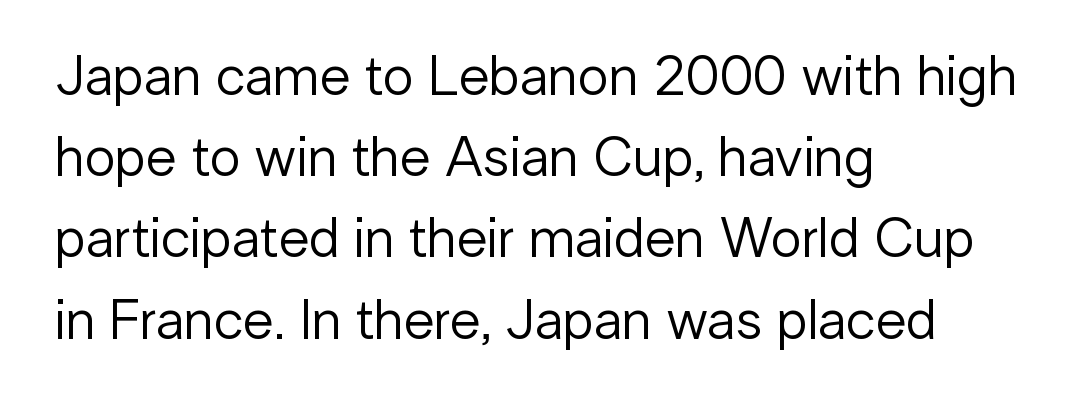
Q: Is the text bold? A: No.
Q: Is the text italic (slanted)? A: No, it is upright.
Q: Is the typeface a serif or a sans-serif typeface? A: Sans-serif.
Q: Is the text underlined? A: No.
Q: How is the paragraph aligned? A: Left-aligned.
Q: Is the spacing between letters normal or unusually wide? A: Normal.
Q: Is the spacing between lines tight, normal or loose? A: Normal.
Q: Width (condensed, normal, or wide)? A: Normal.
Q: Stroke contrast? A: Low.
Q: x-height? A: Medium.
Q: Monospaced? A: No.
